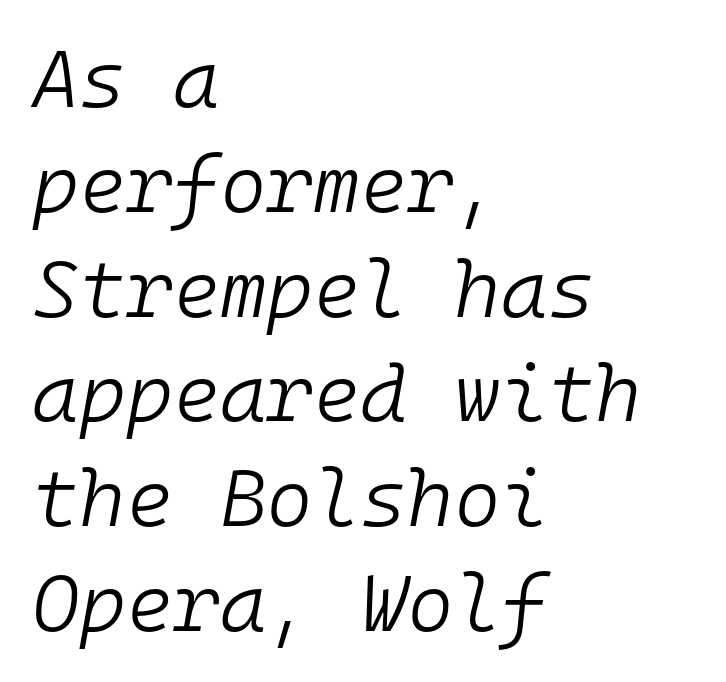
Q: Is the text bold? A: No.
Q: Is the text italic (slanted)? A: Yes, it leans right by about 10 degrees.
Q: Is the text underlined? A: No.
Q: How is the paragraph aligned? A: Left-aligned.
Q: Is the spacing between letters normal or unusually wide? A: Normal.
Q: Is the spacing between lines tight, normal or loose? A: Normal.
Q: Width (condensed, normal, or wide)? A: Normal.
Q: Stroke contrast? A: Low.
Q: x-height? A: Medium.
Q: Monospaced? A: Yes.
